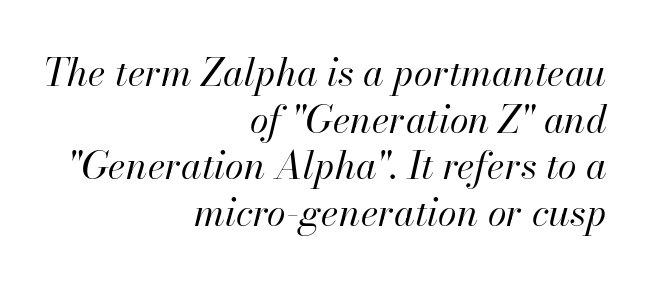
The image shows 38 px regular-weight type, italic (leaning right); set right-aligned, line spacing 1.23x, normal letter spacing, not underlined; high stroke contrast and a small x-height.
